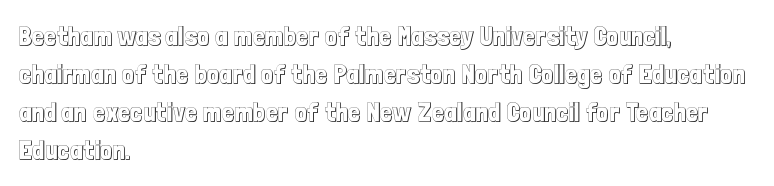
{"italic": "no", "underline": "no", "align": "left", "line_spacing": "normal", "line_spacing_ratio": 1.41, "letter_spacing": "normal", "letter_spacing_em": 0.0, "glyph_px": 27}
